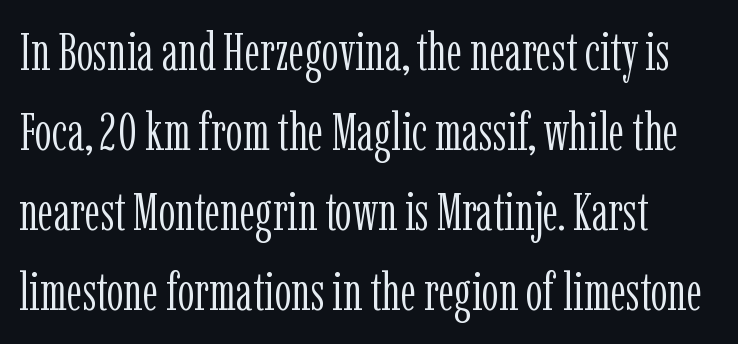
The image shows 53 px light, condensed serif type, upright; set left-aligned, normal line spacing (1.51x), normal letter spacing, not underlined; low stroke contrast and a medium x-height.
